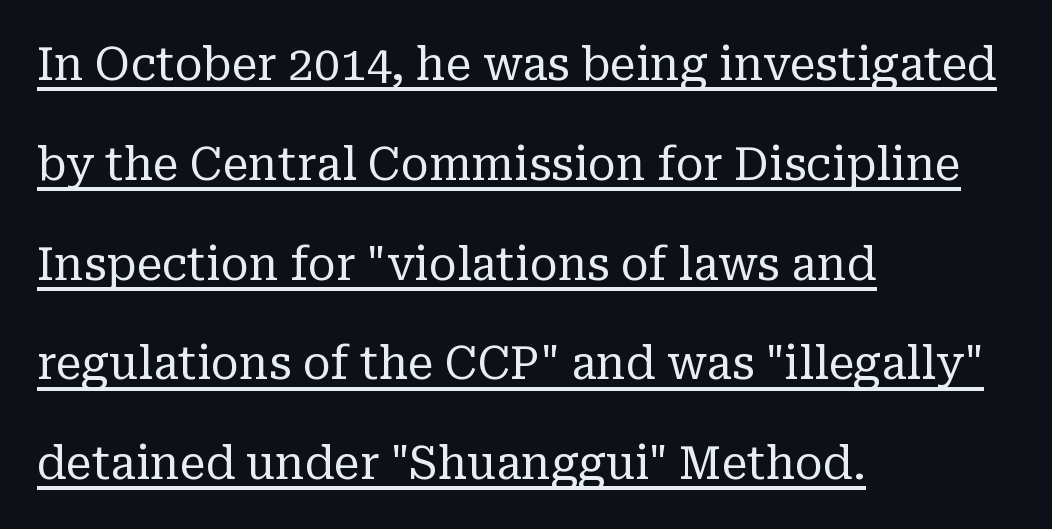
Q: Is the text bold? A: No.
Q: Is the text italic (slanted)? A: No, it is upright.
Q: Is the typeface a serif or a sans-serif typeface? A: Serif.
Q: Is the text underlined? A: Yes.
Q: How is the paragraph aligned? A: Left-aligned.
Q: Is the spacing between letters normal or unusually wide? A: Normal.
Q: Is the spacing between lines tight, normal or loose? A: Loose.
Q: Width (condensed, normal, or wide)? A: Normal.
Q: Stroke contrast? A: Low.
Q: x-height? A: Medium.
Q: Monospaced? A: No.
